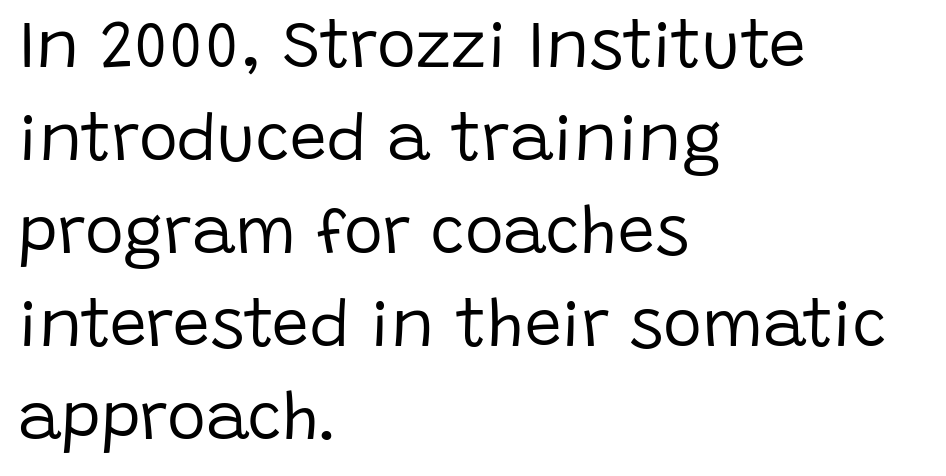
Students, note that the glyphs here touch the page at normal intervals. Successive baselines arrive at the customary interval. The type family on display is of the sans-serif kind. A typesetter would mark this as roman, not italic.
